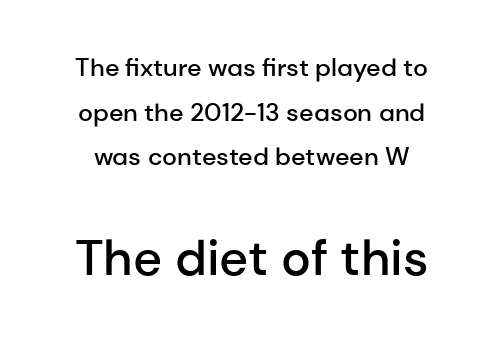
{"serif": "no", "italic": "no", "bold": "semi", "weight": "semibold", "width": "normal", "stroke_contrast": "low", "x_height": "medium", "monospaced": "no", "underline": "no", "line_spacing_ratio": 1.79, "letter_spacing": "normal", "letter_spacing_em": 0.0, "larger_block": "second", "size_ratio": 2.0, "glyph_px": 50}
